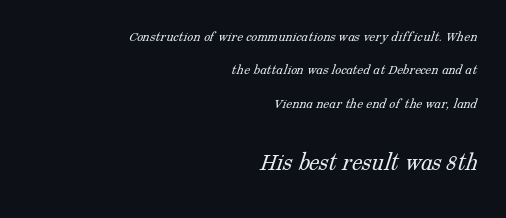
{"bold": "no", "underline": "no", "align": "right", "line_spacing": "loose", "line_spacing_ratio": 2.23, "letter_spacing": "normal", "letter_spacing_em": 0.0, "larger_block": "second", "size_ratio": 1.73, "glyph_px": 26}
